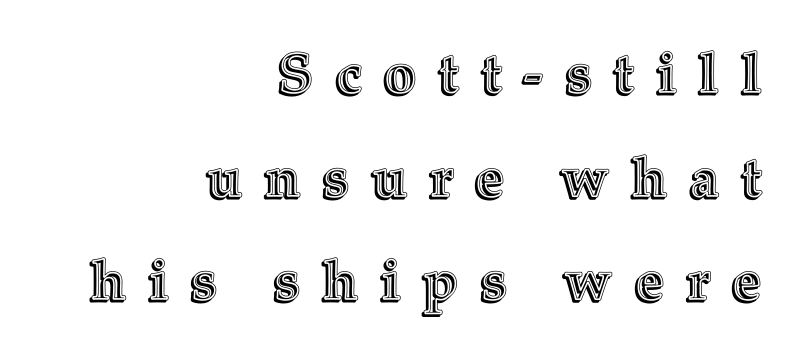
Q: Is the text italic (slanted)? A: No, it is upright.
Q: Is the text underlined? A: No.
Q: How is the paragraph aligned? A: Right-aligned.
Q: Is the spacing between letters normal or unusually wide? A: Unusually wide.
Q: Width (condensed, normal, or wide)? A: Normal.
Q: x-height? A: Medium.
Q: Monospaced? A: No.
